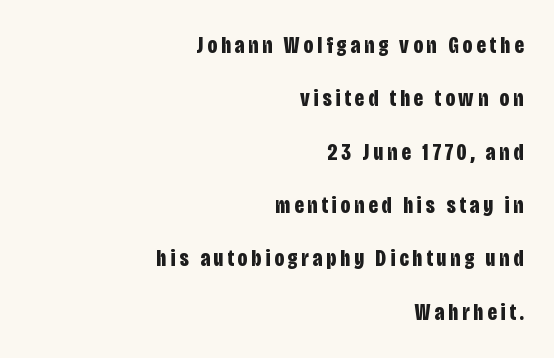
Q: Is the text bold? A: Yes.
Q: Is the text italic (slanted)? A: No, it is upright.
Q: Is the text underlined? A: No.
Q: How is the paragraph aligned? A: Right-aligned.
Q: Is the spacing between lines tight, normal or loose? A: Loose.
